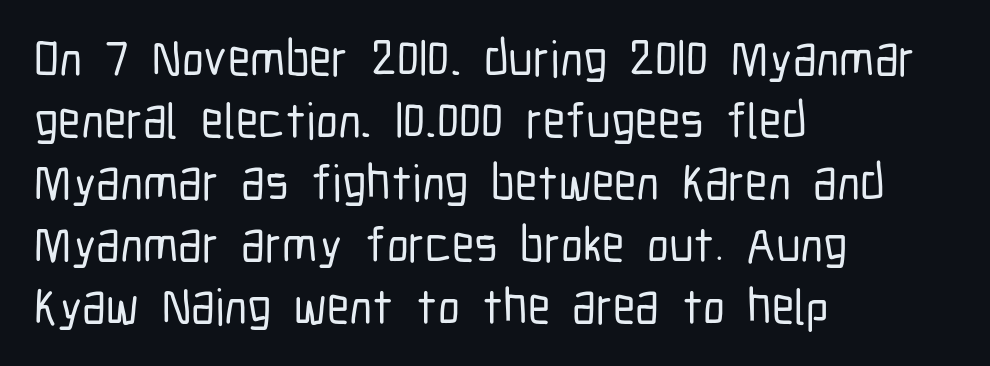
Q: Is the text italic (slanted)? A: No, it is upright.
Q: Is the typeface a serif or a sans-serif typeface? A: Sans-serif.
Q: Is the text underlined? A: No.
Q: How is the paragraph aligned? A: Left-aligned.
Q: Is the spacing between letters normal or unusually wide? A: Normal.
Q: Width (condensed, normal, or wide)? A: Condensed.
Q: Stroke contrast? A: Low.
Q: x-height? A: Medium.
Q: Monospaced? A: No.
